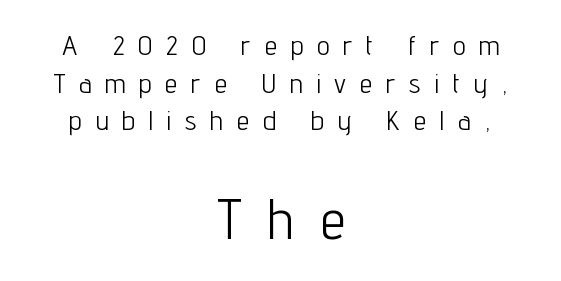
You could not count columns in this text — the font is proportionally spaced. Letters rest on an invisible, unmarked baseline. The strokes are not fattened; the text isn't bold. The designer gave the closing block more size than the opening block.
